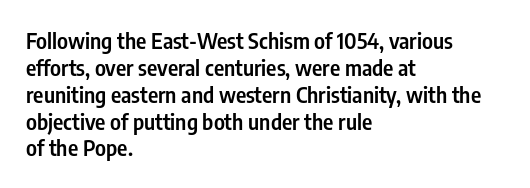
The image shows 22 px text type, upright; set left-aligned, line spacing 1.22x, normal letter spacing, not underlined.
